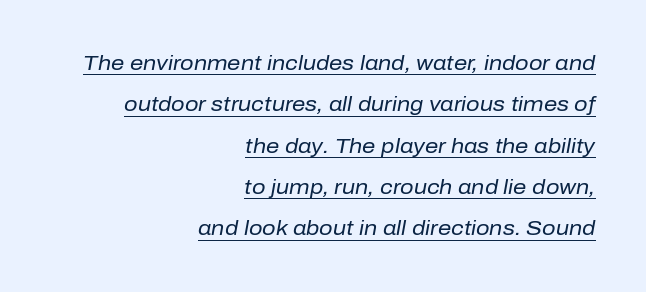
Q: Is the text bold? A: No.
Q: Is the text italic (slanted)? A: Yes, it leans right by about 10 degrees.
Q: Is the text underlined? A: Yes.
Q: How is the paragraph aligned? A: Right-aligned.
Q: Is the spacing between letters normal or unusually wide? A: Normal.
Q: Is the spacing between lines tight, normal or loose? A: Loose.
